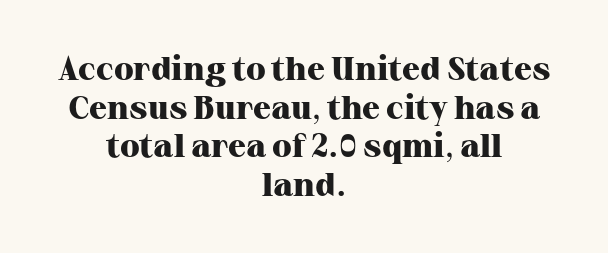
Q: Is the text bold? A: Yes.
Q: Is the text italic (slanted)? A: No, it is upright.
Q: Is the typeface a serif or a sans-serif typeface? A: Serif.
Q: Is the text underlined? A: No.
Q: How is the paragraph aligned? A: Centered.
Q: Is the spacing between letters normal or unusually wide? A: Normal.
Q: Width (condensed, normal, or wide)? A: Normal.
Q: Stroke contrast? A: High.
Q: x-height? A: Medium.
Q: Monospaced? A: No.
